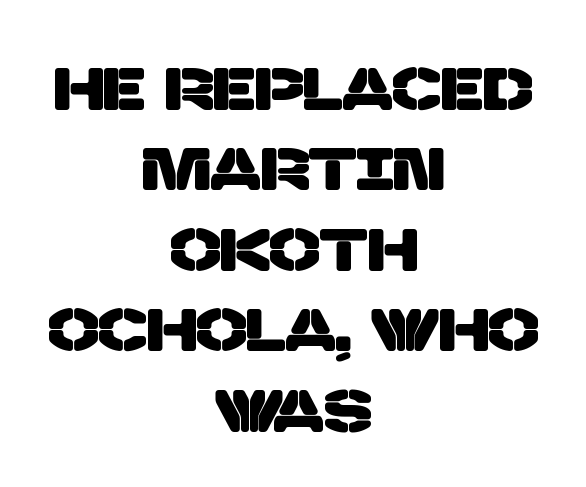
{"serif": "no", "width": "normal", "stroke_contrast": "low", "x_height": "large", "monospaced": "no", "underline": "no", "align": "center", "line_spacing": "normal", "line_spacing_ratio": 1.34, "letter_spacing": "normal", "letter_spacing_em": 0.0, "glyph_px": 60}
